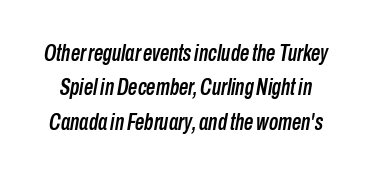
{"italic": "yes", "lean": "right", "slant_degrees": 10, "underline": "no", "line_spacing": "normal", "line_spacing_ratio": 1.5, "letter_spacing": "normal", "letter_spacing_em": 0.0, "glyph_px": 23}
